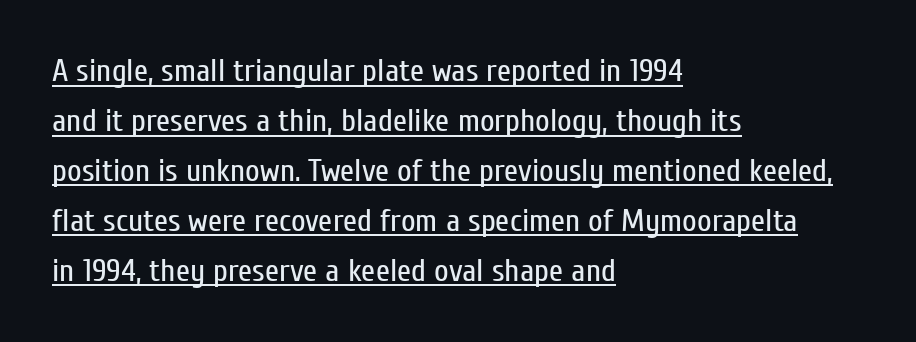
Serif or sans? Sans — the stroke terminals are bare. Short note: letters normally spaced. The text block is weighted toward the left margin, trailing off unevenly rightward. The font sits on the lighter half of the weight spectrum, regular included. Italic: no, the glyphs are upright roman.
